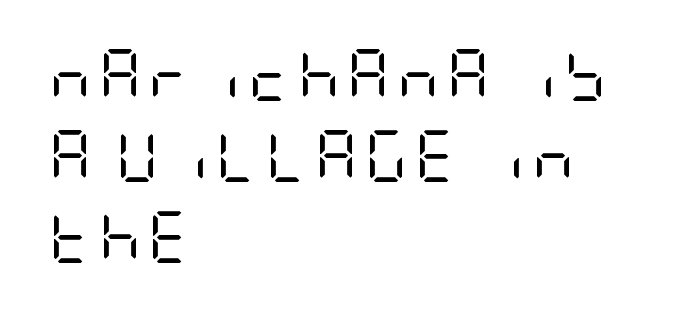
The font family rendered here belongs to the sans-serif group. Unbolded letterforms with no extra heft. Vertical spacing — default. The specimen reads as upright at a glance.
